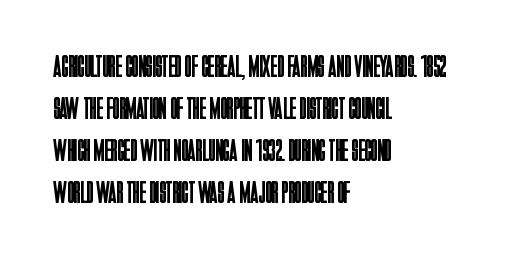
This sample uses plain, unmodified letter spacing. A typesetter would mark this as roman, not italic. One glance says typical: line gaps are just what's usual. The passage shown is not underscored anywhere. The weight would be labelled regular, book, light, or lighter still. Typeset ragged right — the left edge is the straight one.
